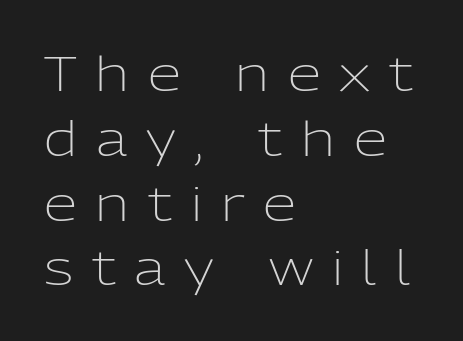
Q: Is the text bold? A: No.
Q: Is the text italic (slanted)? A: No, it is upright.
Q: Is the typeface a serif or a sans-serif typeface? A: Sans-serif.
Q: Is the text underlined? A: No.
Q: How is the paragraph aligned? A: Left-aligned.
Q: Is the spacing between letters normal or unusually wide? A: Unusually wide.
Q: Is the spacing between lines tight, normal or loose? A: Normal.
Q: Width (condensed, normal, or wide)? A: Normal.
Q: Stroke contrast? A: Low.
Q: x-height? A: Medium.
Q: Monospaced? A: No.
